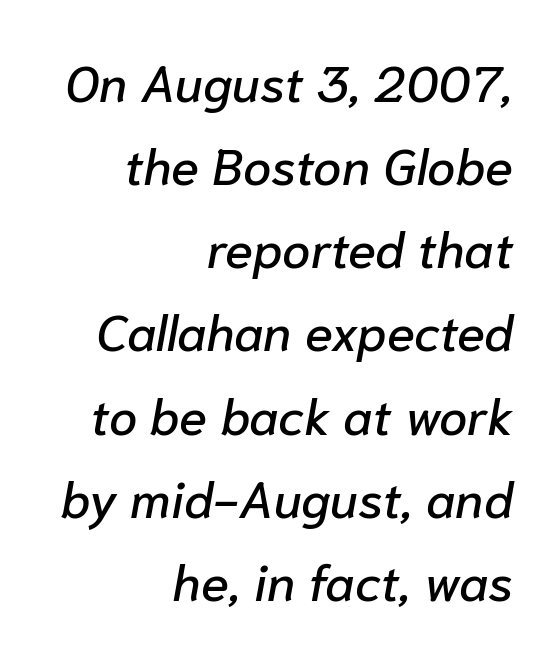
{"italic": "yes", "lean": "right", "slant_degrees": 10, "width": "normal", "stroke_contrast": "low", "x_height": "medium", "monospaced": "no", "underline": "no", "align": "right", "line_spacing": "normal", "line_spacing_ratio": 1.63, "letter_spacing": "normal", "letter_spacing_em": 0.0, "glyph_px": 51}
